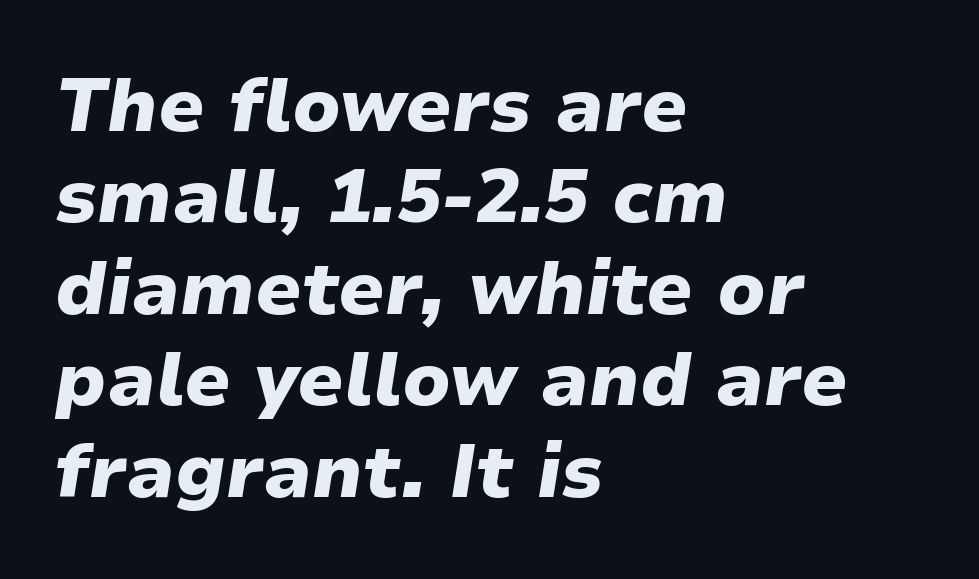
Q: Is the text bold? A: Yes.
Q: Is the text italic (slanted)? A: Yes, it leans right by about 9 degrees.
Q: Is the text underlined? A: No.
Q: How is the paragraph aligned? A: Left-aligned.
Q: Is the spacing between letters normal or unusually wide? A: Normal.
Q: Width (condensed, normal, or wide)? A: Normal.
Q: Stroke contrast? A: Low.
Q: x-height? A: Medium.
Q: Monospaced? A: No.
